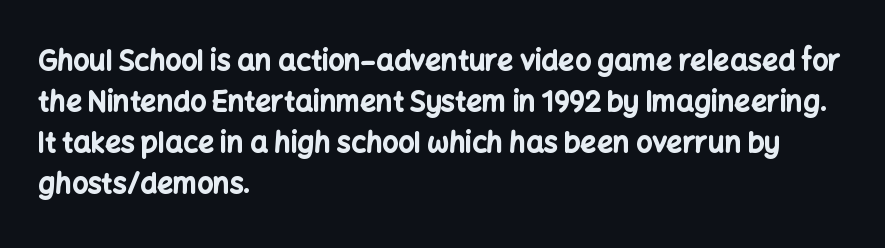
The image shows 28 px bold sans-serif type, upright; set left-aligned, normal line spacing (1.47x), normal letter spacing, not underlined; low stroke contrast and a medium x-height.
